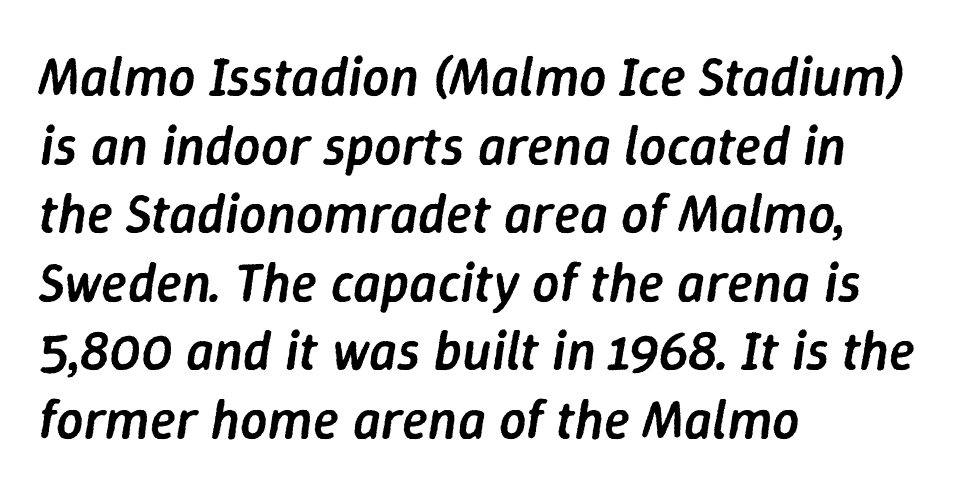
{"italic": "yes", "lean": "right", "slant_degrees": 9, "bold": "semi", "weight": "semibold", "width": "normal", "stroke_contrast": "low", "x_height": "medium", "monospaced": "no", "underline": "no", "align": "left", "line_spacing": "normal", "line_spacing_ratio": 1.27, "letter_spacing": "normal", "letter_spacing_em": 0.0, "glyph_px": 54}
